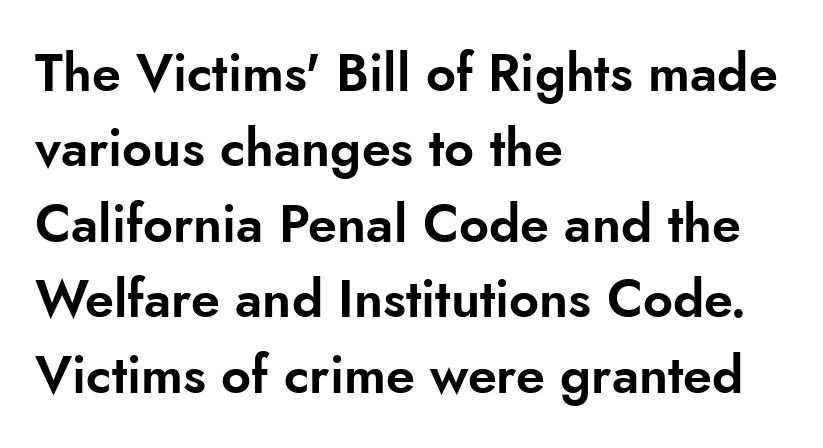
The words here are not underlined. The setting favours the left margin, as ordinary paragraphs usually do. Nothing sits at the stroke ends, so this counts as sans-serif. Does the lettering tilt? It doesn't — this is upright. Varying glyph widths throughout — classic text-font behaviour.
